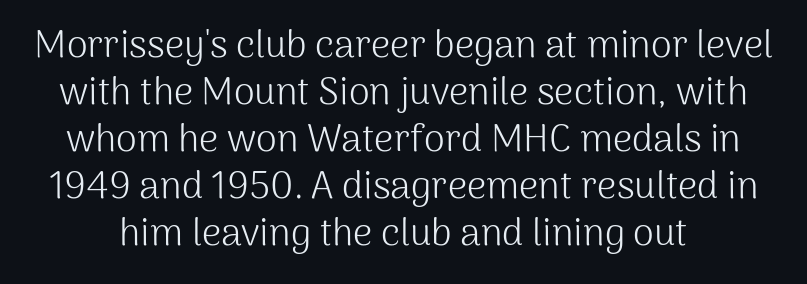
The image shows 38 px light sans-serif type, upright; set line spacing 1.24x, normal letter spacing, not underlined; medium stroke contrast and a medium x-height.
